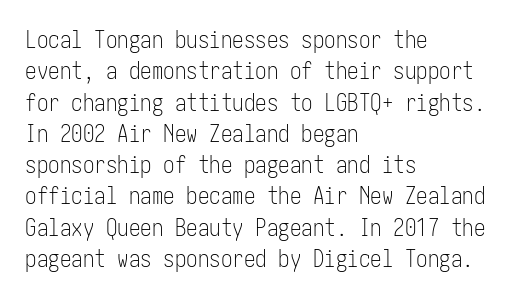
Q: Is the text bold? A: No.
Q: Is the text italic (slanted)? A: No, it is upright.
Q: Is the text underlined? A: No.
Q: How is the paragraph aligned? A: Left-aligned.
Q: Is the spacing between letters normal or unusually wide? A: Normal.
Q: Is the spacing between lines tight, normal or loose? A: Normal.
